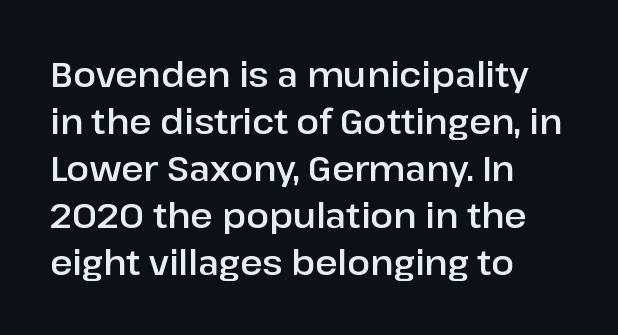
Q: Is the text italic (slanted)? A: No, it is upright.
Q: Is the typeface a serif or a sans-serif typeface? A: Sans-serif.
Q: Is the text underlined? A: No.
Q: How is the paragraph aligned? A: Left-aligned.
Q: Is the spacing between letters normal or unusually wide? A: Normal.
Q: Is the spacing between lines tight, normal or loose? A: Normal.
Q: Width (condensed, normal, or wide)? A: Normal.
Q: Stroke contrast? A: Low.
Q: x-height? A: Medium.
Q: Monospaced? A: No.
